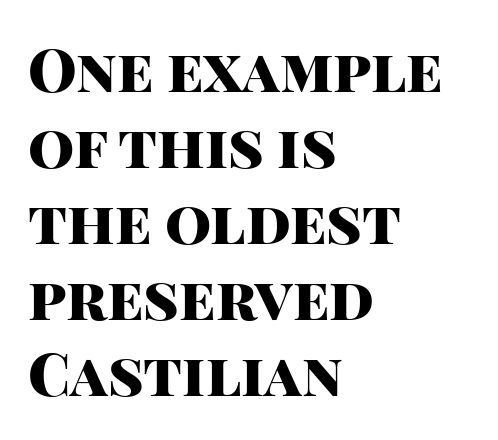
Q: Is the text bold? A: Yes.
Q: Is the text italic (slanted)? A: No, it is upright.
Q: Is the typeface a serif or a sans-serif typeface? A: Sans-serif.
Q: Is the text underlined? A: No.
Q: How is the paragraph aligned? A: Left-aligned.
Q: Is the spacing between letters normal or unusually wide? A: Normal.
Q: Is the spacing between lines tight, normal or loose? A: Normal.
Q: Width (condensed, normal, or wide)? A: Normal.
Q: Stroke contrast? A: High.
Q: x-height? A: Large.
Q: Monospaced? A: No.
